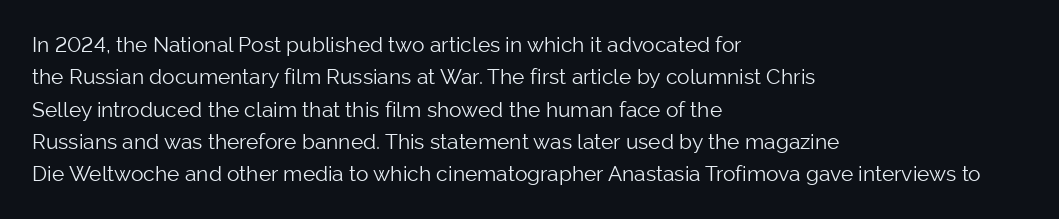
The image shows 21 px text type, upright; set left-aligned, normal line spacing (1.54x), normal letter spacing, not underlined.
